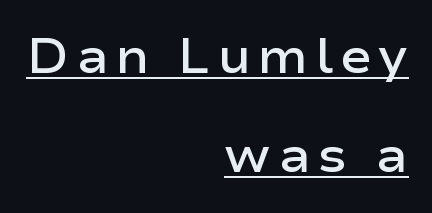
{"serif": "no", "italic": "no", "bold": "semi", "weight": "semibold", "width": "wide", "stroke_contrast": "low", "x_height": "medium", "monospaced": "no", "underline": "yes", "align": "right", "line_spacing": "loose", "line_spacing_ratio": 2.06, "glyph_px": 48}
